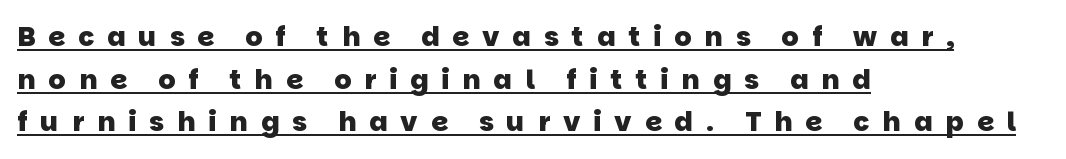
{"bold": "yes", "underline": "yes", "align": "left", "line_spacing": "normal", "line_spacing_ratio": 1.58, "letter_spacing": "wide", "letter_spacing_em": 0.48, "glyph_px": 27}
